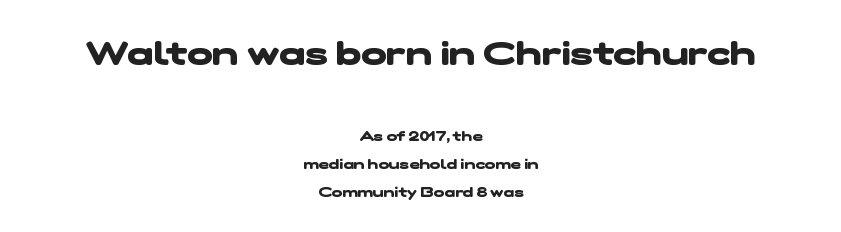
Where is the straight margin? There isn't one; the lines are centered. Horizontal bands of white between lines are thick stripes. Note: no serifs on the glyphs. The rendering uses natural spacing where letterforms have individual widths.
